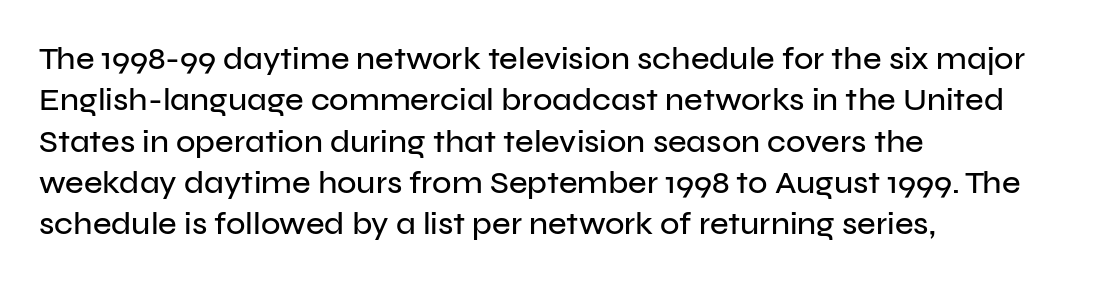
The glyphs are unaccompanied by any horizontal stroke below them. If you measured baseline to baseline, you'd find a middling distance. This sample uses an upright cut, with every glyph sitting square on the baseline. The passage is arranged the way most books set body copy — flush left. Proportional: the letters do not fall into vertical columns. Each word holds together tightly as a unit, with standard inter-letter gaps.
